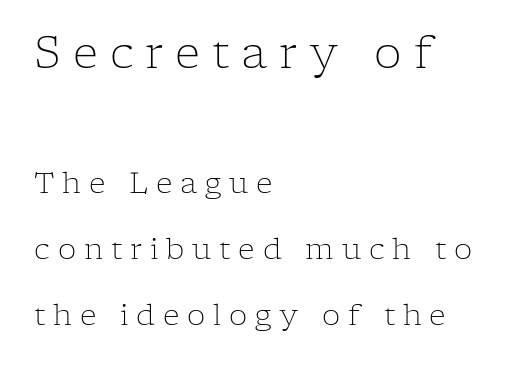
Q: Is the text bold? A: No.
Q: Is the text italic (slanted)? A: No, it is upright.
Q: Is the typeface a serif or a sans-serif typeface? A: Serif.
Q: Is the text underlined? A: No.
Q: How is the paragraph aligned? A: Left-aligned.
Q: Is the spacing between letters normal or unusually wide? A: Unusually wide.
Q: Is the spacing between lines tight, normal or loose? A: Loose.
Q: Which block of text is set in a larger size, the first (top) or the second (bottom)? A: The first (top) one.
Q: Width (condensed, normal, or wide)? A: Normal.
Q: Stroke contrast? A: Low.
Q: x-height? A: Medium.
Q: Monospaced? A: No.
